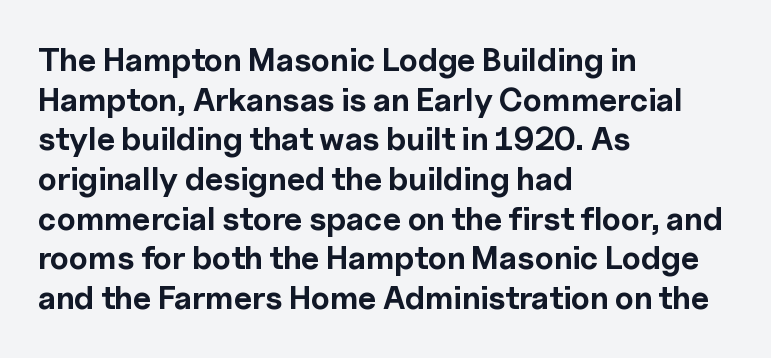
{"serif": "no", "italic": "no", "bold": "yes", "weight": "bold", "width": "normal", "x_height": "medium", "monospaced": "no", "underline": "no", "align": "left", "line_spacing_ratio": 1.24, "letter_spacing": "normal", "letter_spacing_em": 0.0, "glyph_px": 32}
